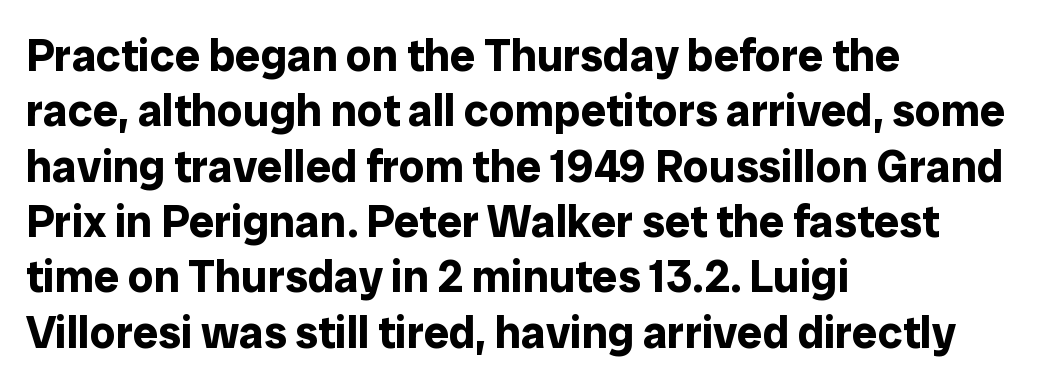
The image shows 45 px bold sans-serif type, upright; set left-aligned, line spacing 1.23x, normal letter spacing, not underlined; low stroke contrast and a medium x-height.
